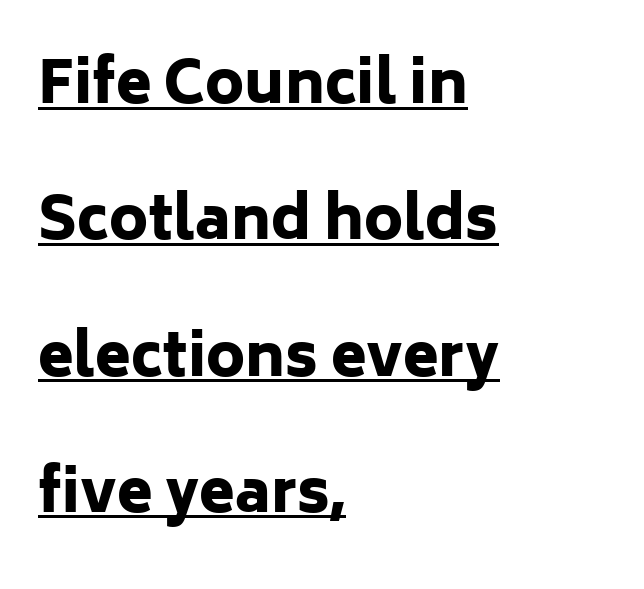
Notice how thick the strokes are: this is what a full bold looks like. You can see a thin bar hugging the bottom of the glyphs. It's the straight-up-and-down kind of type. Typeset ragged right — the left edge is the straight one. In terms of leading, this rendering errs on the spacious side.
